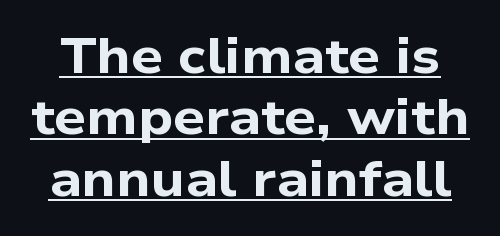
Q: Is the text bold? A: Yes.
Q: Is the typeface a serif or a sans-serif typeface? A: Sans-serif.
Q: Is the text underlined? A: Yes.
Q: Is the spacing between letters normal or unusually wide? A: Normal.
Q: Width (condensed, normal, or wide)? A: Wide.
Q: Stroke contrast? A: Low.
Q: x-height? A: Medium.
Q: Monospaced? A: No.
